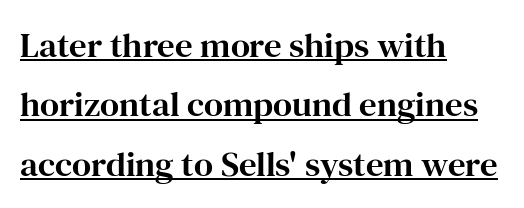
Is the letter spacing exaggerated? No — it looks like the ordinary default. Looks like regular typesetting: each glyph gets only the width it needs. These lines stack with their left ends in a neat column. The designer left line spacing at the default. Quick note: not italic, upright.
